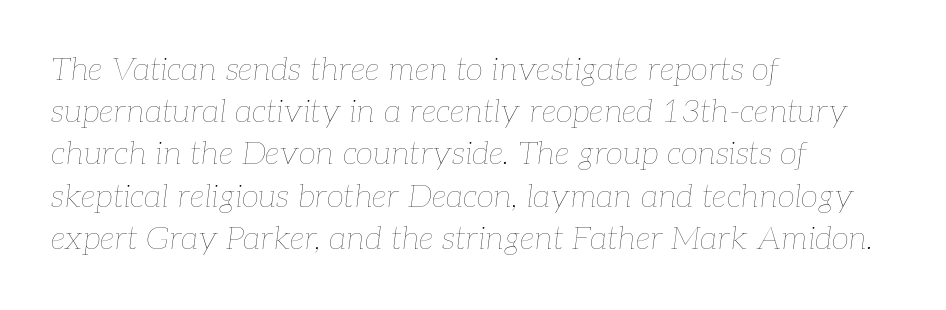
The image shows 32 px thin type, italic (leaning right); set left-aligned, normal line spacing (1.32x), normal letter spacing, not underlined; low stroke contrast and a medium x-height.
